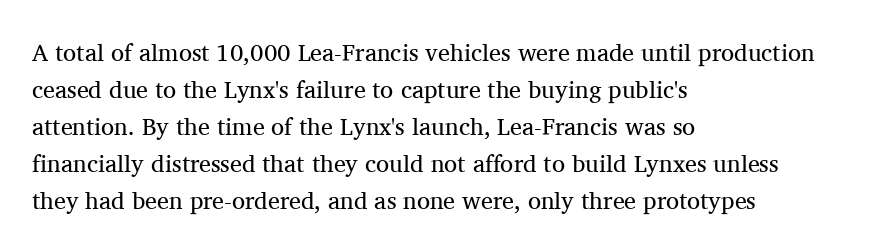
Q: Is the text bold? A: No.
Q: Is the text italic (slanted)? A: No, it is upright.
Q: Is the text underlined? A: No.
Q: How is the paragraph aligned? A: Left-aligned.
Q: Is the spacing between letters normal or unusually wide? A: Normal.
Q: Is the spacing between lines tight, normal or loose? A: Normal.
